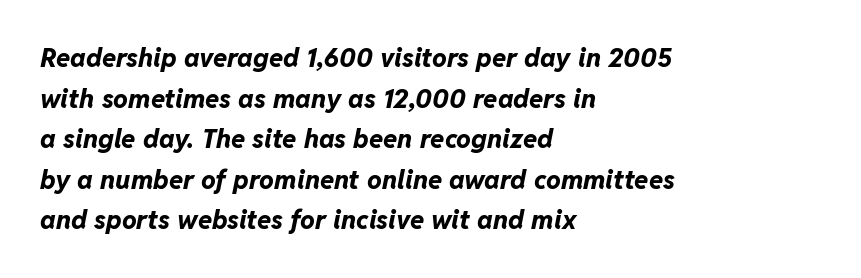
Characters are canted at an angle relative to the baseline's perpendicular. This rendering uses left alignment, leaving the right contour irregular. This is heavy type, rendered in bold. The vertical gap from one line to the next is medium.
